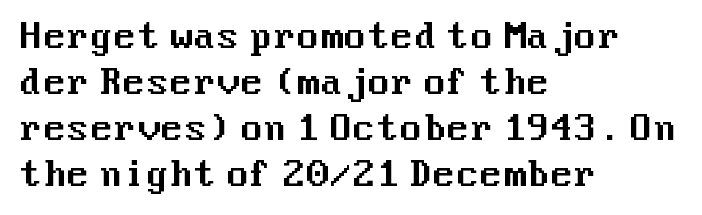
The image shows 34 px sans-serif type, upright; set left-aligned, normal line spacing (1.35x), normal letter spacing, not underlined; medium stroke contrast and a medium x-height.
